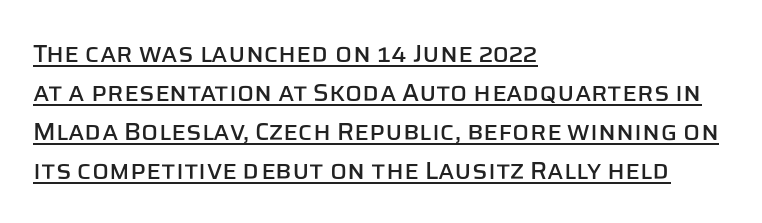
Q: Is the text italic (slanted)? A: No, it is upright.
Q: Is the text underlined? A: Yes.
Q: How is the paragraph aligned? A: Left-aligned.
Q: Is the spacing between letters normal or unusually wide? A: Normal.
Q: Is the spacing between lines tight, normal or loose? A: Normal.
